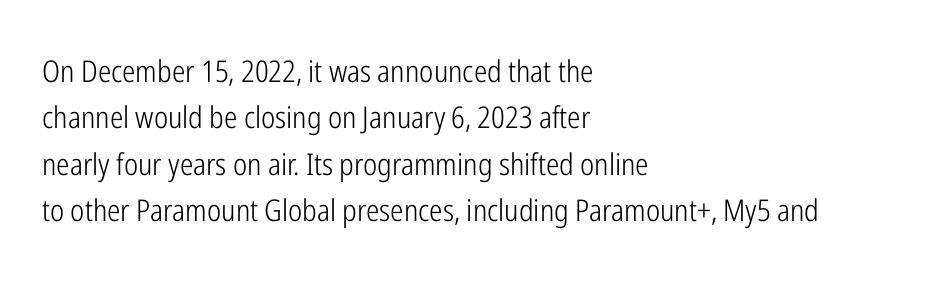
The image shows 30 px light, condensed sans-serif type, upright; set left-aligned, normal line spacing (1.55x), normal letter spacing, not underlined; low stroke contrast and a medium x-height.
